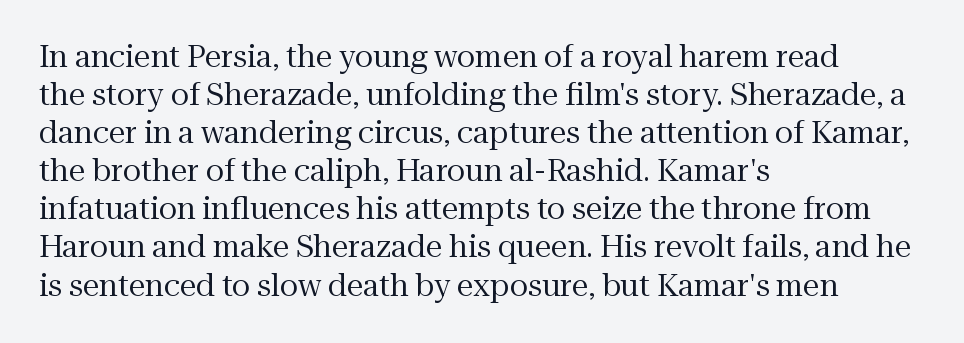
The image shows 30 px regular-weight serif type, upright; set left-aligned, normal line spacing (1.27x), normal letter spacing, not underlined; medium stroke contrast and a medium x-height.
